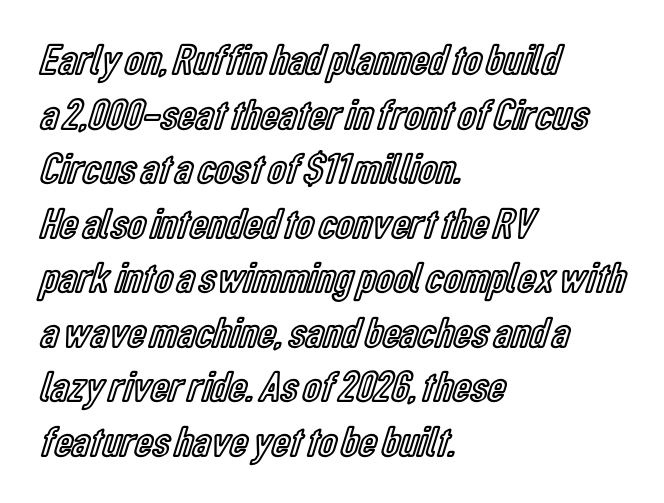
The face used here is proportionally spaced, like ordinary book or web type. In CSS terms this would be text-align: left. The baseline area is clear. What stands out about the letter spacing? Nothing — it is the standard amount.
